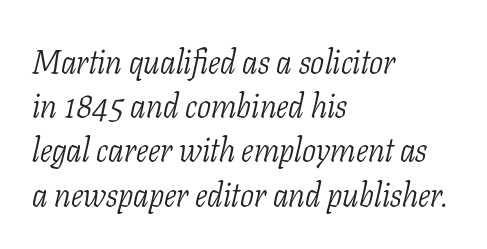
{"serif": "yes", "italic": "yes", "lean": "right", "slant_degrees": 11, "bold": "no", "weight": "light", "width": "condensed", "stroke_contrast": "low", "x_height": "medium", "monospaced": "no", "underline": "no", "align": "left", "line_spacing": "normal", "line_spacing_ratio": 1.34, "letter_spacing": "normal", "letter_spacing_em": 0.0, "glyph_px": 33}
